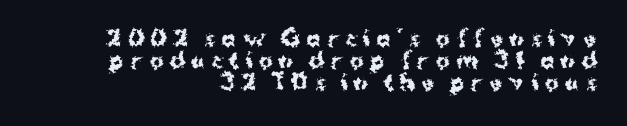
These lines have a slow, spaced-out rhythm from letter to letter. Tightly led — the rows are bunched. The paragraph shown leans on its right margin. Summary of weight: heavy, a full bold. Only glyphs here, with clear space below each row.
